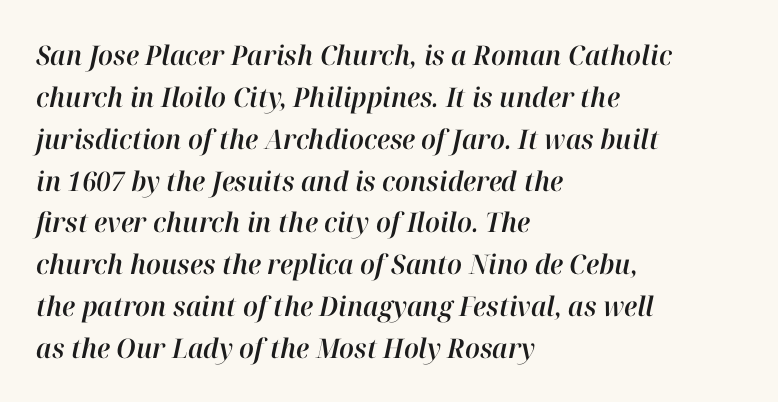
The image shows 27 px text type, italic (leaning right); set left-aligned, normal line spacing (1.55x), normal letter spacing, not underlined.
